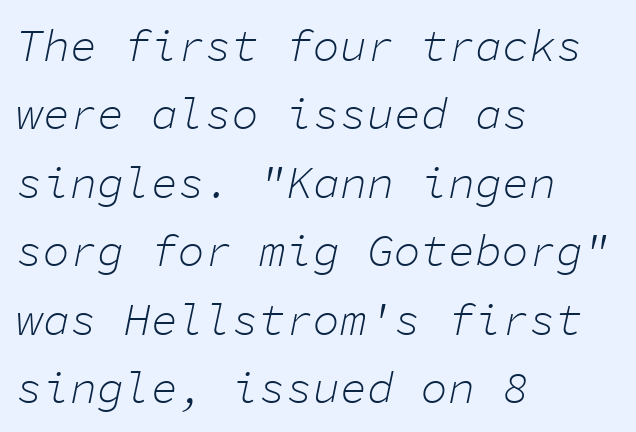
Short and long lines alike share a common starting point at left. The axis of the letterforms is tilted away from vertical. One glance says typical: line gaps are just what's usual. The type is set solid horizontally, with unmodified tracking. The letters march in equal steps, a hallmark of fixed-pitch type. The zone under the glyphs is completely vacant.
